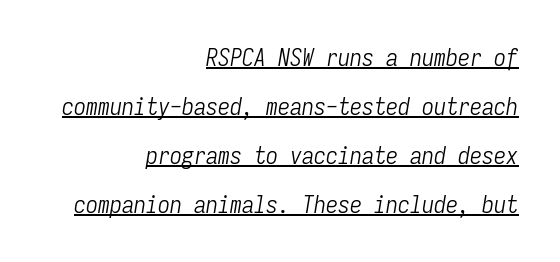
Q: Is the text bold? A: No.
Q: Is the text italic (slanted)? A: Yes, it leans right by about 9 degrees.
Q: Is the text underlined? A: Yes.
Q: How is the paragraph aligned? A: Right-aligned.
Q: Is the spacing between letters normal or unusually wide? A: Normal.
Q: Is the spacing between lines tight, normal or loose? A: Loose.
